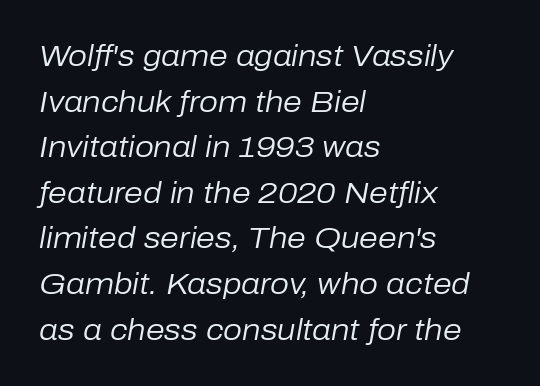
Q: Is the text bold? A: No.
Q: Is the text italic (slanted)? A: Yes, it leans right by about 10 degrees.
Q: Is the text underlined? A: No.
Q: How is the paragraph aligned? A: Left-aligned.
Q: Is the spacing between letters normal or unusually wide? A: Normal.
Q: Is the spacing between lines tight, normal or loose? A: Normal.
Q: Width (condensed, normal, or wide)? A: Normal.
Q: Stroke contrast? A: Low.
Q: x-height? A: Medium.
Q: Monospaced? A: No.
